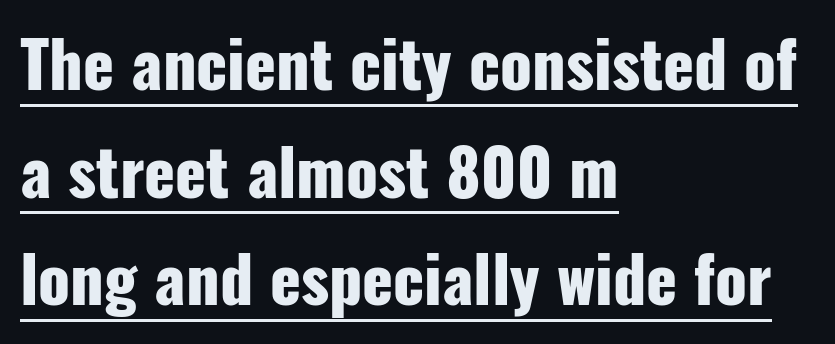
The image shows 64 px heavy, condensed sans-serif type, upright; set left-aligned, normal line spacing (1.68x), normal letter spacing, underlined; low stroke contrast and a medium x-height.
